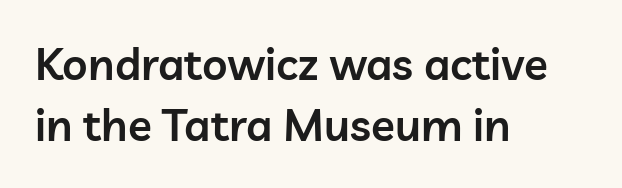
{"serif": "no", "italic": "no", "bold": "semi", "weight": "semibold", "width": "normal", "stroke_contrast": "low", "x_height": "medium", "monospaced": "no", "underline": "no", "align": "left", "line_spacing": "normal", "line_spacing_ratio": 1.39, "letter_spacing": "normal", "letter_spacing_em": 0.0, "glyph_px": 44}
